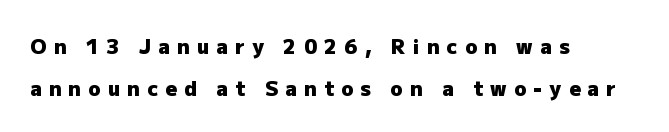
Tracking here is generous; glyphs stand well apart from one another. Quick note: interline space is abundant. In CSS terms this would be text-align: left. Honestly, there is no underline to notice here at all. Caption: bold face, heavy strokes.
